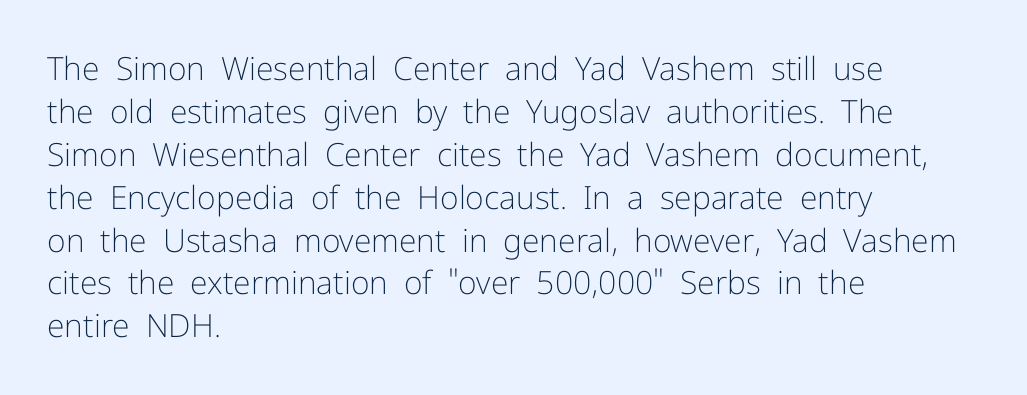
{"serif": "no", "italic": "no", "bold": "no", "weight": "light", "width": "normal", "stroke_contrast": "low", "x_height": "medium", "monospaced": "no", "underline": "no", "align": "left", "line_spacing": "normal", "line_spacing_ratio": 1.34, "letter_spacing": "normal", "letter_spacing_em": 0.0, "glyph_px": 32}
